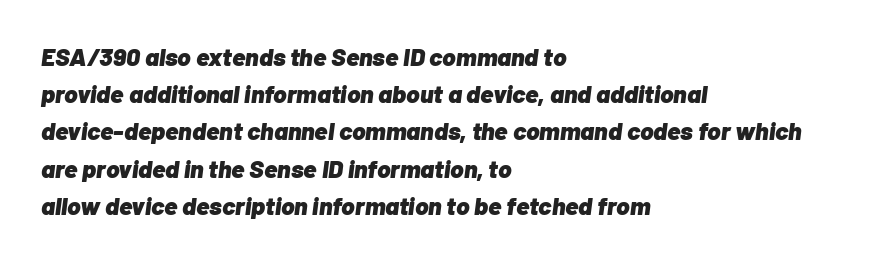
Q: Is the text bold? A: Yes.
Q: Is the text italic (slanted)? A: Yes, it leans right by about 7 degrees.
Q: Is the text underlined? A: No.
Q: How is the paragraph aligned? A: Left-aligned.
Q: Is the spacing between letters normal or unusually wide? A: Normal.
Q: Is the spacing between lines tight, normal or loose? A: Normal.
